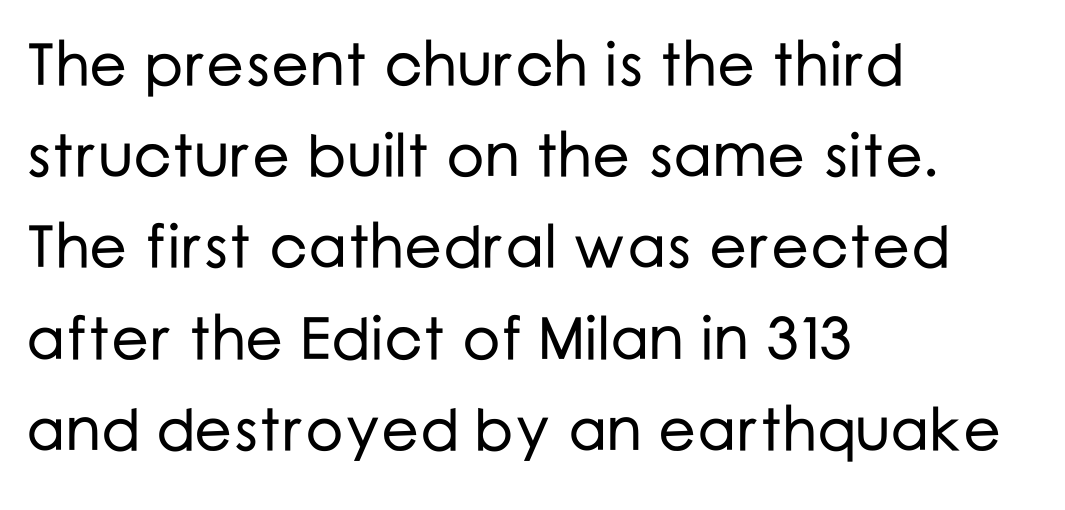
The image shows 60 px sans-serif type, upright; set left-aligned, normal line spacing (1.52x), normal letter spacing, not underlined; low stroke contrast and a medium x-height.
